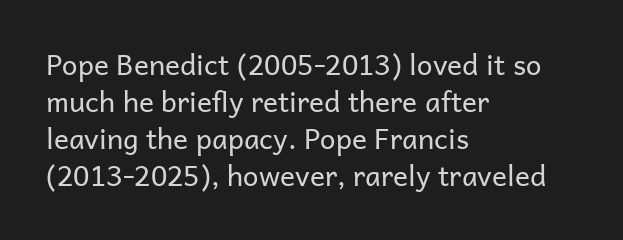
{"serif": "no", "italic": "no", "bold": "no", "weight": "regular", "width": "normal", "stroke_contrast": "low", "x_height": "medium", "monospaced": "no", "underline": "no", "align": "left", "line_spacing": "normal", "line_spacing_ratio": 1.32, "letter_spacing": "normal", "letter_spacing_em": 0.0, "glyph_px": 28}
